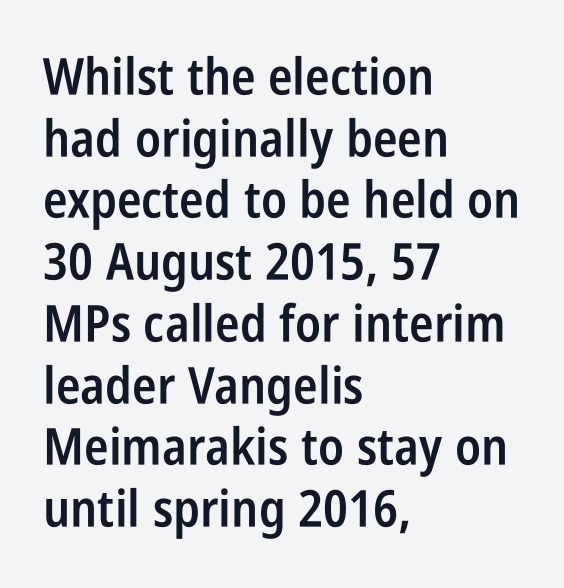
The image shows 51 px semibold, condensed sans-serif type, upright; set left-aligned, line spacing 1.21x, normal letter spacing, not underlined; low stroke contrast and a large x-height.
